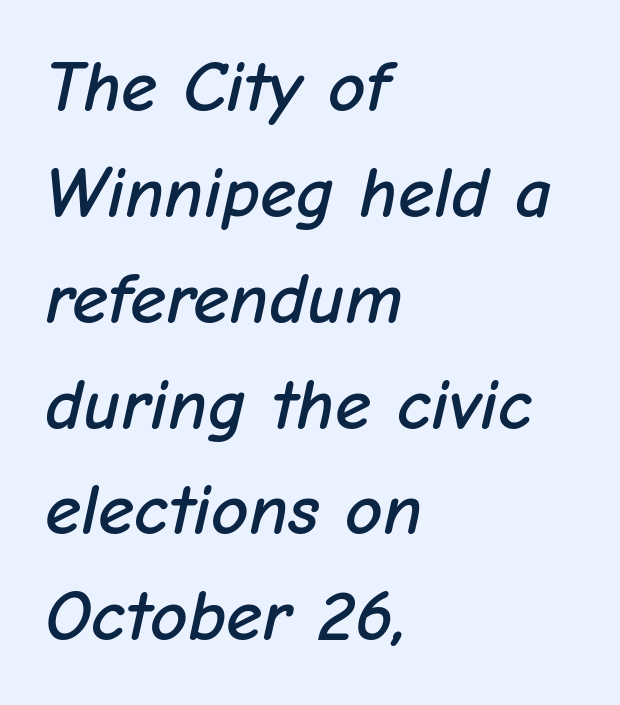
{"italic": "yes", "lean": "right", "slant_degrees": 12, "width": "normal", "stroke_contrast": "low", "x_height": "medium", "monospaced": "no", "underline": "no", "align": "left", "line_spacing": "normal", "line_spacing_ratio": 1.45, "letter_spacing": "normal", "letter_spacing_em": 0.0, "glyph_px": 73}
